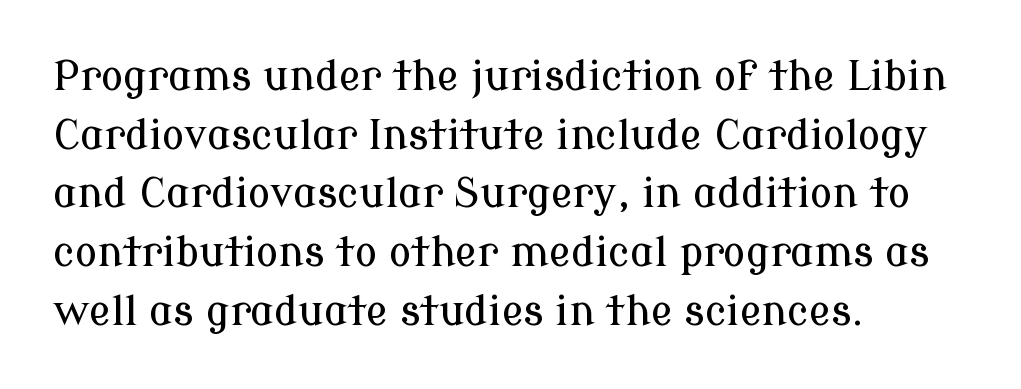
Q: Is the text italic (slanted)? A: No, it is upright.
Q: Is the typeface a serif or a sans-serif typeface? A: Serif.
Q: Is the text underlined? A: No.
Q: How is the paragraph aligned? A: Left-aligned.
Q: Is the spacing between letters normal or unusually wide? A: Normal.
Q: Is the spacing between lines tight, normal or loose? A: Normal.
Q: Width (condensed, normal, or wide)? A: Normal.
Q: Stroke contrast? A: Low.
Q: x-height? A: Medium.
Q: Monospaced? A: No.
